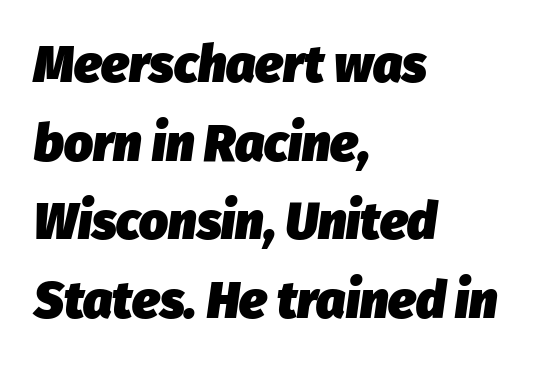
The image shows 51 px heavy type, italic (leaning right); set left-aligned, normal line spacing (1.54x), normal letter spacing, not underlined; low stroke contrast and a medium x-height.
